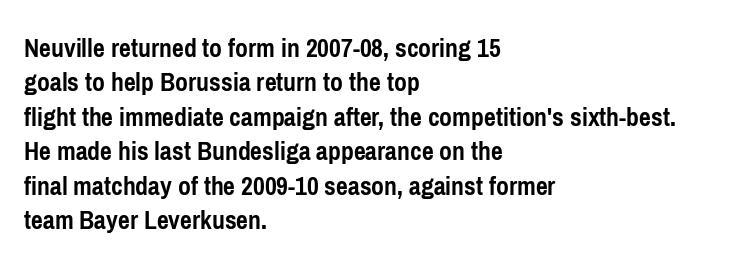
Nope, not italic — everything's standing straight. Lines of text with bare space underneath. Serif or sans? Sans — the stroke terminals are bare. Left-aligned paragraph, ragged on the right. These lines carry a lot of weight — the face is fully bold.
